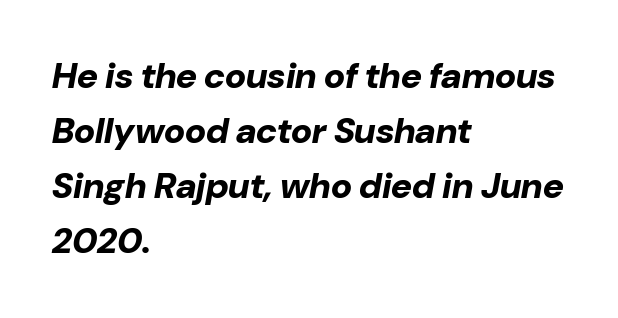
{"italic": "yes", "lean": "right", "slant_degrees": 10, "bold": "yes", "weight": "bold", "width": "normal", "stroke_contrast": "low", "x_height": "medium", "monospaced": "no", "underline": "no", "align": "left", "line_spacing": "normal", "line_spacing_ratio": 1.53, "letter_spacing": "normal", "letter_spacing_em": 0.0, "glyph_px": 36}
